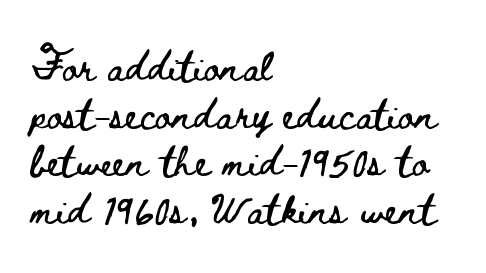
Descenders hang freely into open space. Summary of vertical rhythm: regular, with standard interline spacing. How are the letters spaced? Ordinarily, with no added tracking. Think of a printed novel: that variable character pitch is what you see here. The typesetter chose a ragged-right arrangement here.
